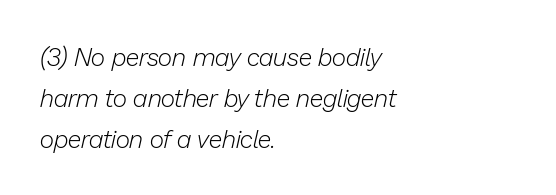
{"italic": "yes", "lean": "right", "slant_degrees": 13, "bold": "no", "underline": "no", "align": "left", "line_spacing": "normal", "line_spacing_ratio": 1.65, "letter_spacing": "normal", "letter_spacing_em": 0.0, "glyph_px": 25}
